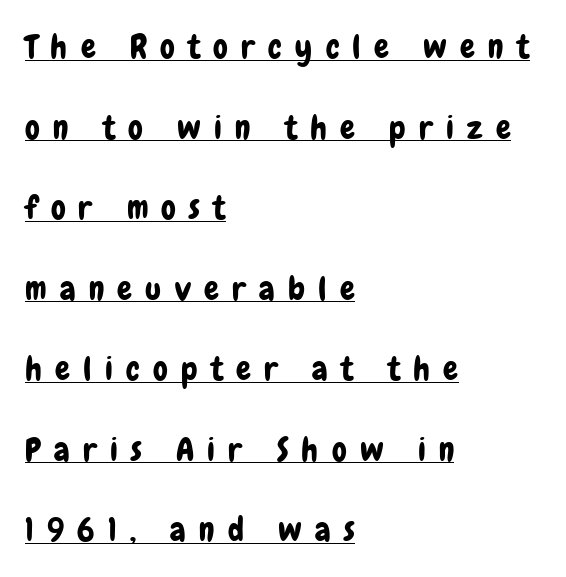
The image shows 33 px condensed sans-serif type, upright; set left-aligned, loose line spacing (2.44x), unusually wide letter spacing (+0.4 em), underlined; low stroke contrast and a medium x-height.
